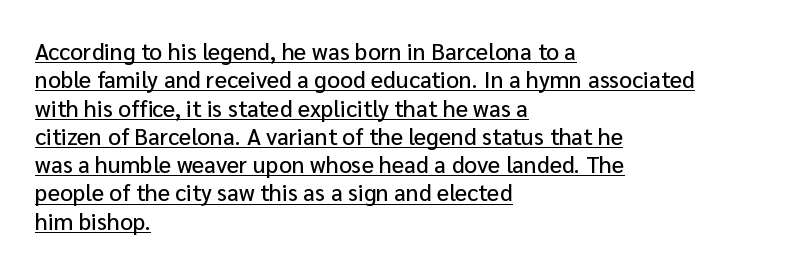
The image shows 23 px text type, upright; set left-aligned, line spacing 1.23x, normal letter spacing, underlined.
